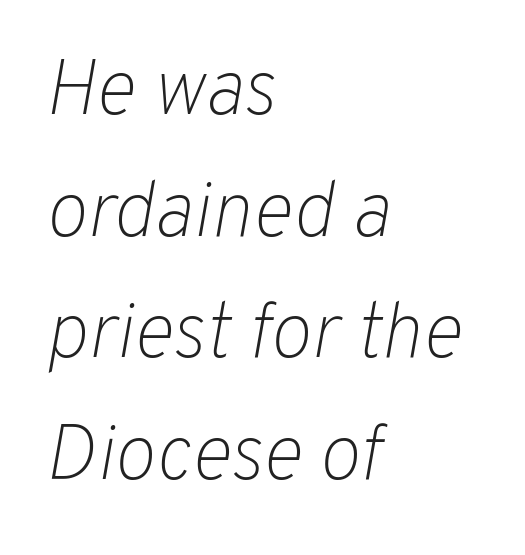
Is the block centered? No — it sits flush against the left margin. This sample keeps an unexceptional amount of space between lines. Is the letter spacing exaggerated? No — it looks like the ordinary default. The glyphs look as if they've been sheared to an angle. Words float on clear page, feet unadorned. The strokes are not fattened; the text isn't bold.
